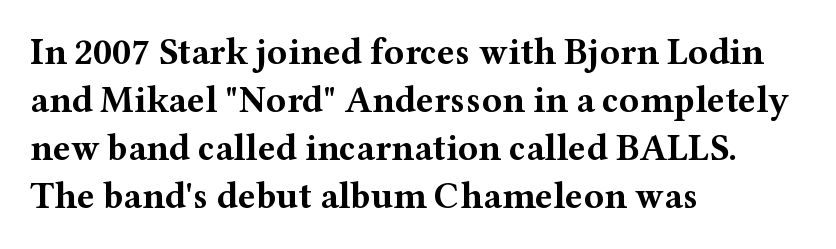
Q: Is the text bold? A: Yes.
Q: Is the text italic (slanted)? A: No, it is upright.
Q: Is the typeface a serif or a sans-serif typeface? A: Serif.
Q: Is the text underlined? A: No.
Q: How is the paragraph aligned? A: Left-aligned.
Q: Is the spacing between letters normal or unusually wide? A: Normal.
Q: Is the spacing between lines tight, normal or loose? A: Normal.
Q: Width (condensed, normal, or wide)? A: Wide.
Q: Stroke contrast? A: Medium.
Q: x-height? A: Medium.
Q: Monospaced? A: No.
